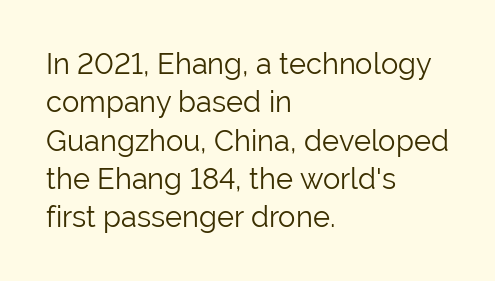
No extra tracking has been applied to these lines. Quick note: interline space is typical. Bare-footed words on every line. The passage shown is typed in a proportional face where columns would drift. A light-to-regular cut is what we see here.
